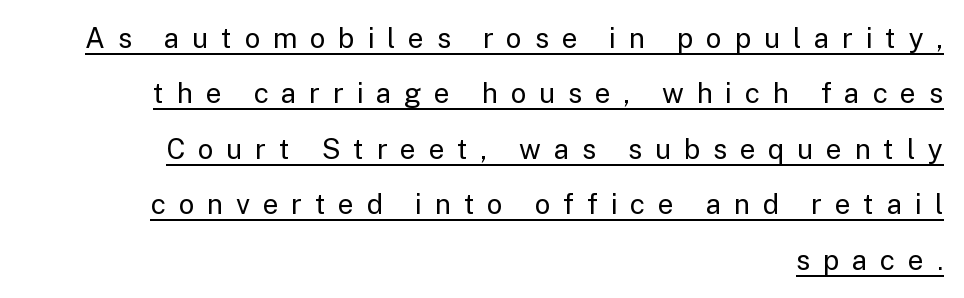
Q: Is the text bold? A: No.
Q: Is the text italic (slanted)? A: No, it is upright.
Q: Is the typeface a serif or a sans-serif typeface? A: Sans-serif.
Q: Is the text underlined? A: Yes.
Q: How is the paragraph aligned? A: Right-aligned.
Q: Is the spacing between letters normal or unusually wide? A: Unusually wide.
Q: Is the spacing between lines tight, normal or loose? A: Loose.
Q: Width (condensed, normal, or wide)? A: Normal.
Q: Stroke contrast? A: Low.
Q: x-height? A: Medium.
Q: Monospaced? A: No.
